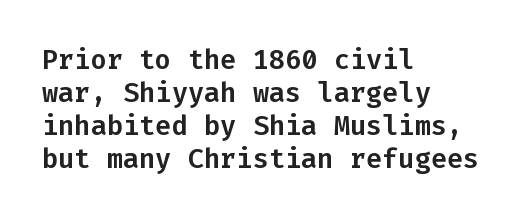
No extra tracking has been applied to these lines. Check the space under the baseline: it is left empty. The font's upright variant was chosen for this text. Casual observation: everything's shoved over to the left.
